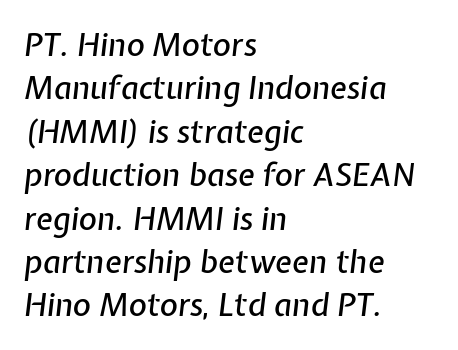
Q: Is the text italic (slanted)? A: Yes, it leans right by about 7 degrees.
Q: Is the text underlined? A: No.
Q: How is the paragraph aligned? A: Left-aligned.
Q: Is the spacing between letters normal or unusually wide? A: Normal.
Q: Is the spacing between lines tight, normal or loose? A: Normal.
Q: Width (condensed, normal, or wide)? A: Normal.
Q: Stroke contrast? A: Low.
Q: x-height? A: Medium.
Q: Monospaced? A: No.
